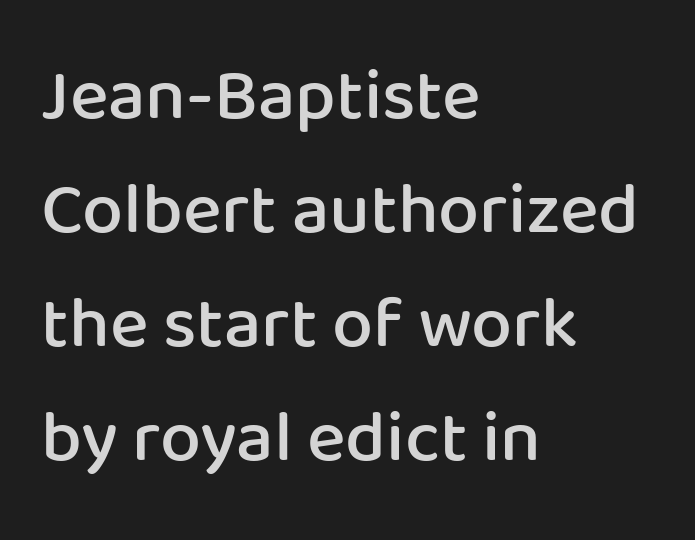
These lines are set flush left with a ragged right edge. Its strokes are somewhat broadened, the hallmark of semibold type. Varying glyph widths throughout — classic text-font behaviour. Anything drawn beneath the words? Only blank space. What's the leading like? Ordinary, nothing unusual.
